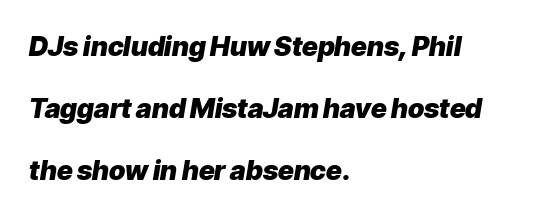
{"italic": "yes", "lean": "right", "slant_degrees": 9, "bold": "yes", "underline": "no", "align": "left", "line_spacing": "loose", "line_spacing_ratio": 2.29, "letter_spacing": "normal", "letter_spacing_em": 0.0, "glyph_px": 27}
